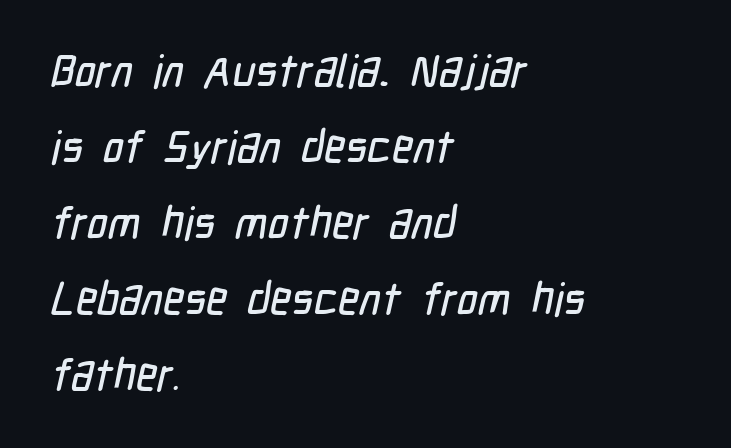
The image shows 45 px condensed sans-serif type; set left-aligned, normal line spacing (1.69x), normal letter spacing, not underlined; low stroke contrast and a medium x-height.
